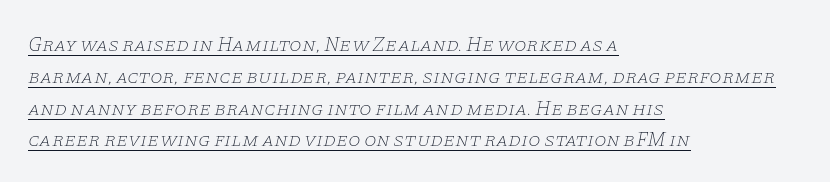
The image shows 20 px text type, italic (leaning right); set left-aligned, normal line spacing (1.59x), normal letter spacing, underlined.
